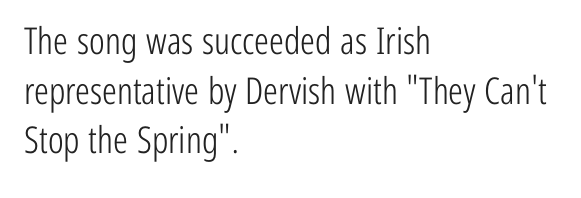
The image shows 37 px light, condensed sans-serif type, upright; set left-aligned, normal line spacing (1.34x), normal letter spacing, not underlined; low stroke contrast and a medium x-height.
